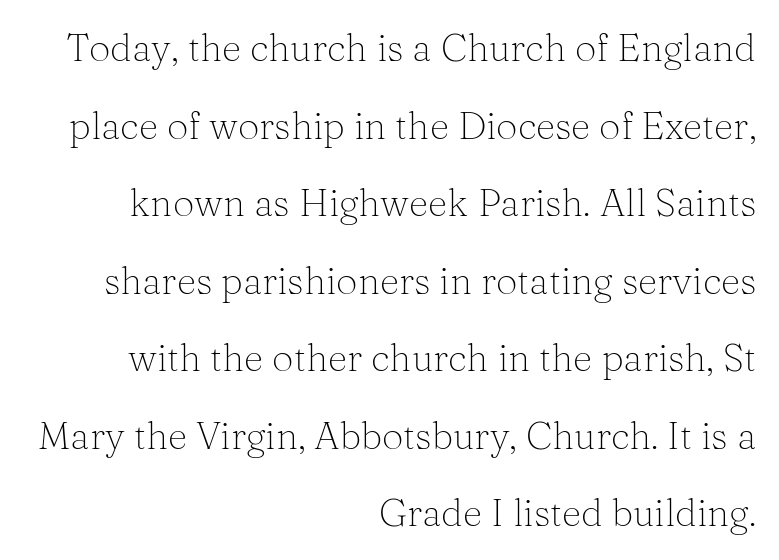
{"serif": "yes", "italic": "no", "bold": "no", "weight": "light", "width": "normal", "stroke_contrast": "medium", "x_height": "medium", "monospaced": "no", "underline": "no", "align": "right", "line_spacing": "loose", "line_spacing_ratio": 2.04, "letter_spacing": "normal", "letter_spacing_em": 0.0, "glyph_px": 38}
